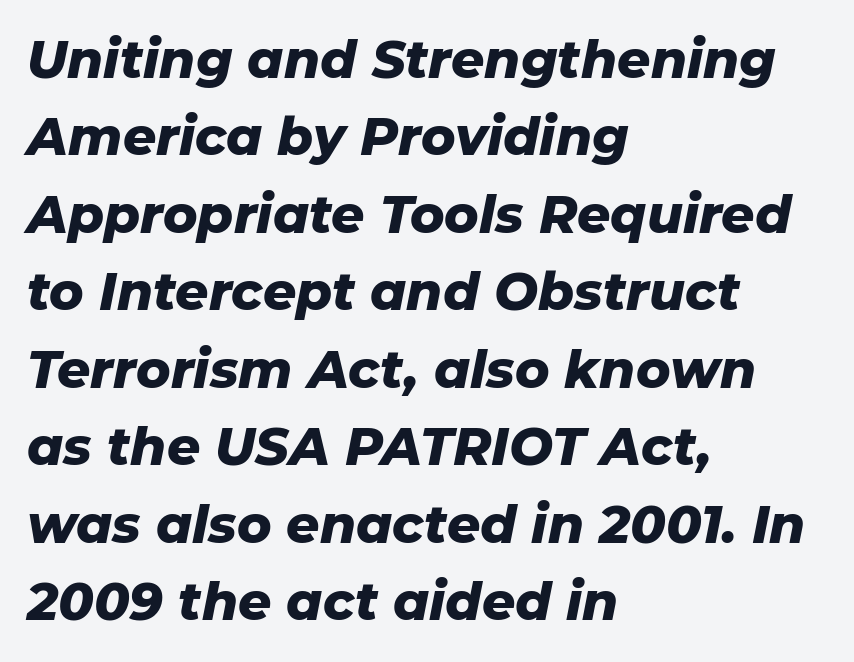
Typographic density is high because the face is bold. A bare baseline throughout the passage. Each letter keeps its own natural width here, so spacing adapts to shape. Horizontal bands of white between lines are of average thickness. If you drew a ruler down the left edge, every line would touch it. The rendering keeps characters at their native spacing.
